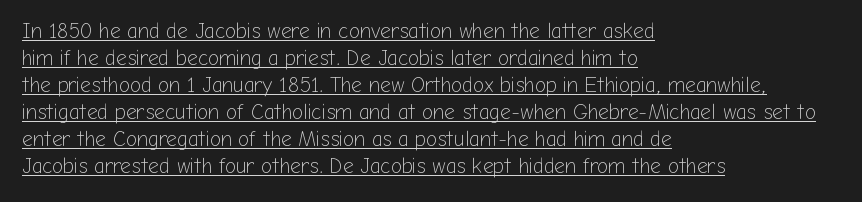
Q: Is the text bold? A: No.
Q: Is the text italic (slanted)? A: No, it is upright.
Q: Is the text underlined? A: Yes.
Q: How is the paragraph aligned? A: Left-aligned.
Q: Is the spacing between letters normal or unusually wide? A: Normal.
Q: Is the spacing between lines tight, normal or loose? A: Normal.
